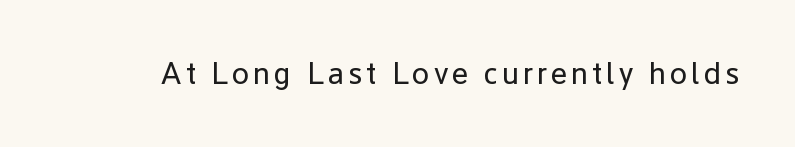
The image shows 31 px regular-weight sans-serif type, upright; set not underlined; low stroke contrast and a medium x-height.
